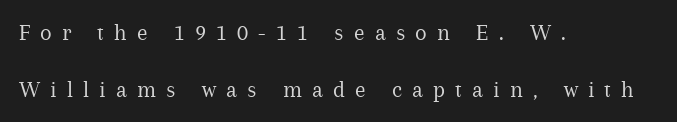
{"italic": "no", "bold": "no", "underline": "no", "align": "left", "line_spacing": "loose", "line_spacing_ratio": 2.37, "letter_spacing": "wide", "letter_spacing_em": 0.42, "glyph_px": 24}
